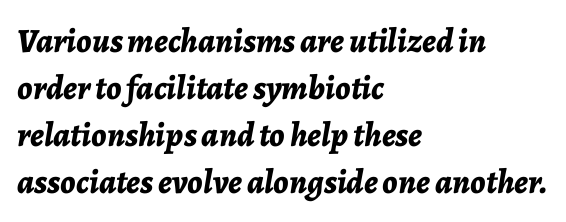
Q: Is the text bold? A: Yes.
Q: Is the text italic (slanted)? A: Yes, it leans right by about 7 degrees.
Q: Is the text underlined? A: No.
Q: How is the paragraph aligned? A: Left-aligned.
Q: Is the spacing between letters normal or unusually wide? A: Normal.
Q: Is the spacing between lines tight, normal or loose? A: Normal.
Q: Width (condensed, normal, or wide)? A: Normal.
Q: Stroke contrast? A: Low.
Q: x-height? A: Medium.
Q: Monospaced? A: No.
